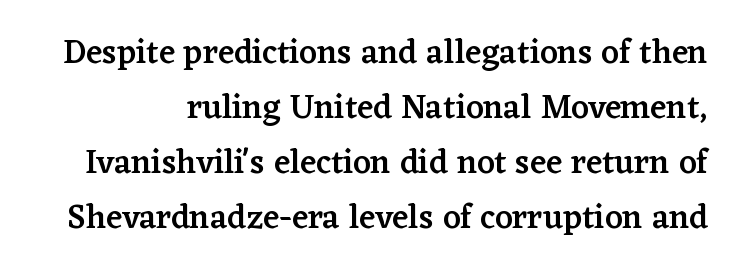
Q: Is the text bold? A: Semi-bold.
Q: Is the text italic (slanted)? A: No, it is upright.
Q: Is the typeface a serif or a sans-serif typeface? A: Serif.
Q: Is the text underlined? A: No.
Q: Is the spacing between letters normal or unusually wide? A: Normal.
Q: Is the spacing between lines tight, normal or loose? A: Normal.
Q: Width (condensed, normal, or wide)? A: Normal.
Q: Stroke contrast? A: Low.
Q: x-height? A: Medium.
Q: Monospaced? A: No.
